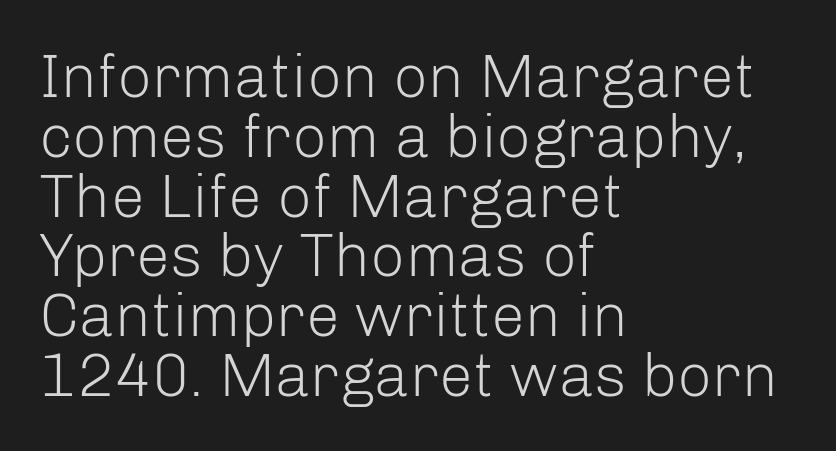
Is the letter spacing exaggerated? No — it looks like the ordinary default. A sans-serif font was chosen for this passage. Each line starts at the same left margin while the right side varies. Does the leading feel generous? Not at all — it's pinched. Proportional: the letters do not fall into vertical columns. Style check: upright.
